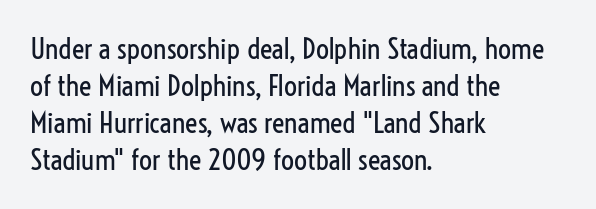
Q: Is the text bold? A: No.
Q: Is the text italic (slanted)? A: No, it is upright.
Q: Is the typeface a serif or a sans-serif typeface? A: Sans-serif.
Q: Is the text underlined? A: No.
Q: How is the paragraph aligned? A: Left-aligned.
Q: Is the spacing between letters normal or unusually wide? A: Normal.
Q: Is the spacing between lines tight, normal or loose? A: Normal.
Q: Width (condensed, normal, or wide)? A: Condensed.
Q: Stroke contrast? A: Low.
Q: x-height? A: Medium.
Q: Monospaced? A: No.
